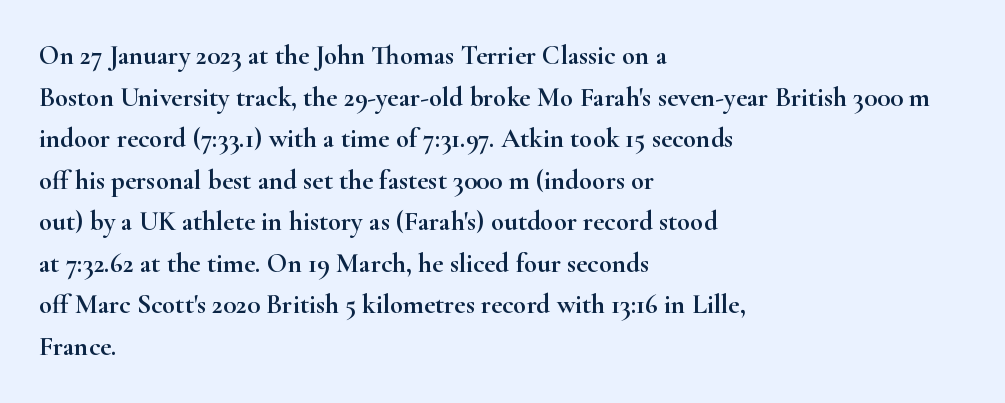
The image shows 27 px text type, upright; set left-aligned, normal line spacing (1.54x), normal letter spacing, not underlined.
